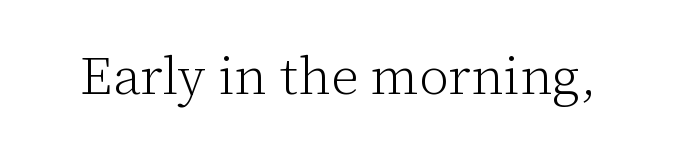
The image shows 53 px light serif type, upright; set normal letter spacing, not underlined; low stroke contrast and a medium x-height.
